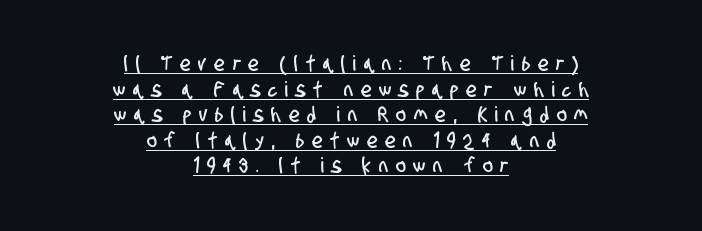
Leftover space on each line is divided equally before and after the words. Someone cranked the tracking dial way up on this one. Is there an underline? Yes — a line sits under the letters.
